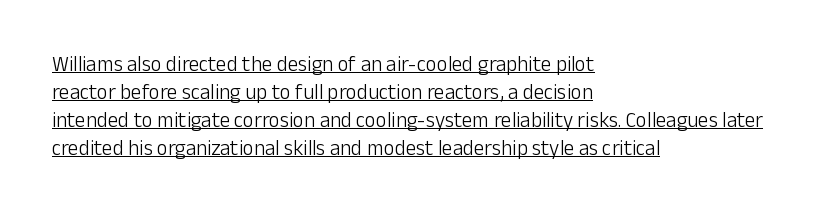
Q: Is the text bold? A: No.
Q: Is the text italic (slanted)? A: No, it is upright.
Q: Is the text underlined? A: Yes.
Q: How is the paragraph aligned? A: Left-aligned.
Q: Is the spacing between letters normal or unusually wide? A: Normal.
Q: Is the spacing between lines tight, normal or loose? A: Normal.
